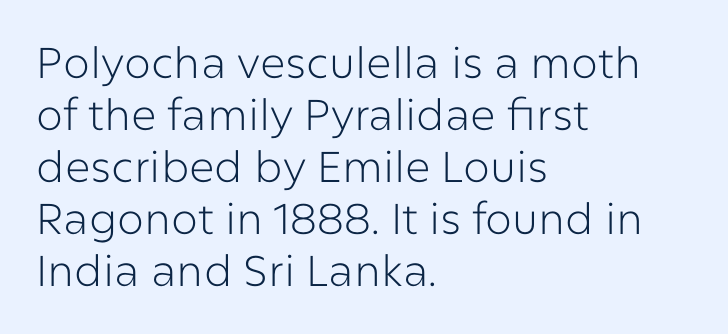
Q: Is the text bold? A: No.
Q: Is the text italic (slanted)? A: No, it is upright.
Q: Is the typeface a serif or a sans-serif typeface? A: Sans-serif.
Q: Is the text underlined? A: No.
Q: How is the paragraph aligned? A: Left-aligned.
Q: Is the spacing between letters normal or unusually wide? A: Normal.
Q: Width (condensed, normal, or wide)? A: Normal.
Q: Stroke contrast? A: Low.
Q: x-height? A: Medium.
Q: Monospaced? A: No.
